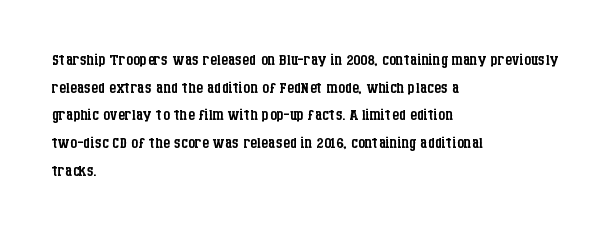
The image shows 22 px text type, upright; set left-aligned, normal line spacing (1.26x), normal letter spacing, not underlined.
